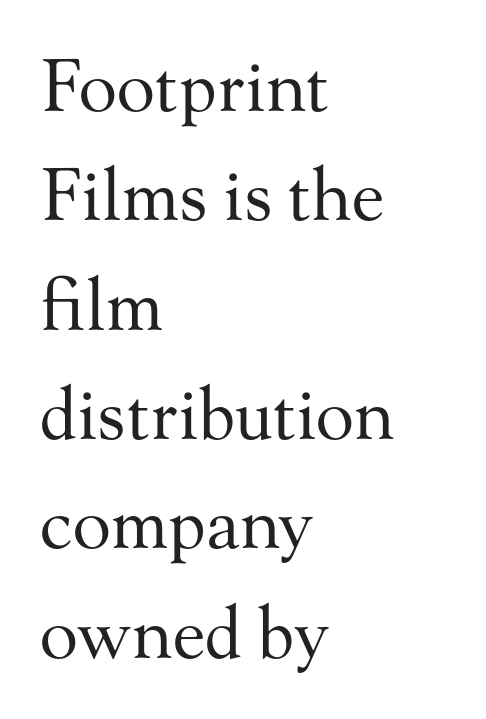
Q: Is the text bold? A: No.
Q: Is the text italic (slanted)? A: No, it is upright.
Q: Is the typeface a serif or a sans-serif typeface? A: Serif.
Q: Is the text underlined? A: No.
Q: How is the paragraph aligned? A: Left-aligned.
Q: Is the spacing between letters normal or unusually wide? A: Normal.
Q: Is the spacing between lines tight, normal or loose? A: Normal.
Q: Width (condensed, normal, or wide)? A: Normal.
Q: Stroke contrast? A: Medium.
Q: x-height? A: Small.
Q: Monospaced? A: No.
